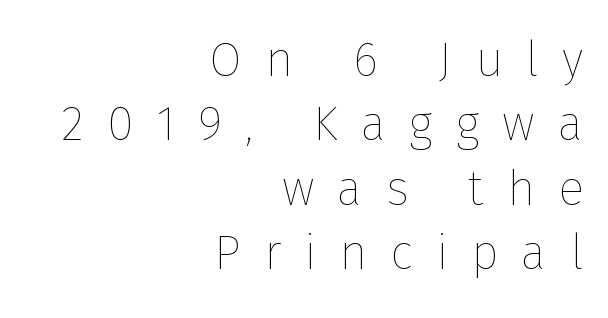
Each new line begins a customary step beneath the previous one. The letters are spread apart with noticeably loose tracking. Note the varied advance widths — an 'i' is clearly narrower than an 'm'. No chunkiness to these letters — they're not bold. The glyphs are unaccompanied by any horizontal stroke below them. The rag falls on the left side of this text block.
